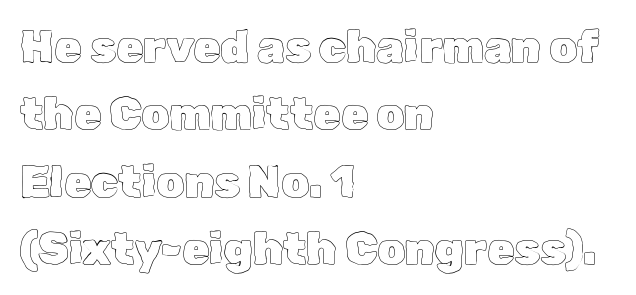
The image shows 44 px text type, upright; set left-aligned, normal line spacing (1.53x), normal letter spacing, not underlined; a medium x-height.
